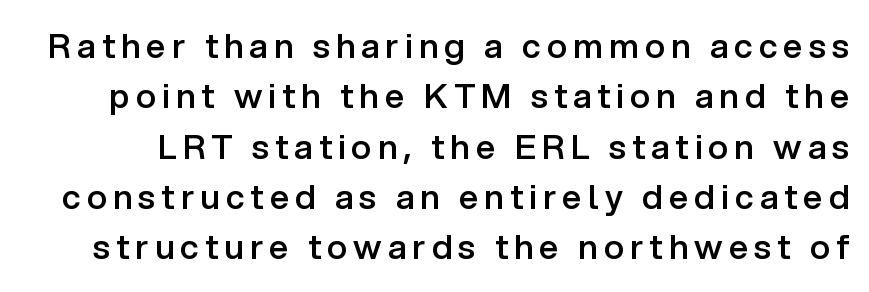
The passage shown is typed in a proportional face where columns would drift. In terms of weight, the rendering is demibold, just under bold. Letterform terminals end flat and unadorned throughout the passage. Reading down the column, the eye jumps a familiar distance to each next line. No word sits above an underline. Rendered with straight, roman letterforms.
